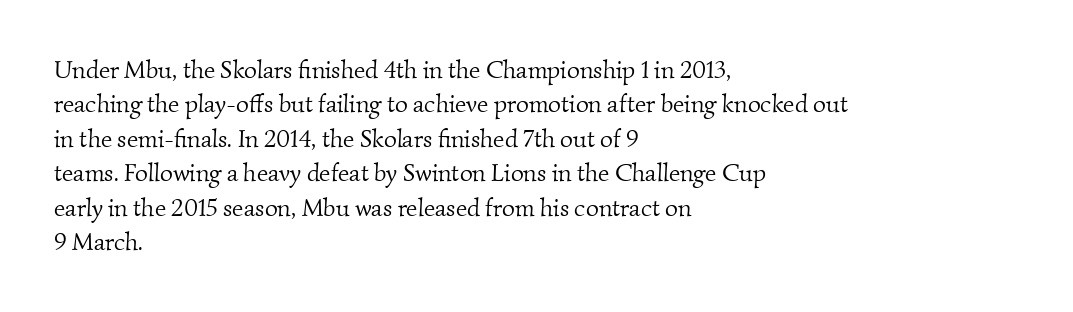
The image shows 25 px text type; set left-aligned, normal line spacing (1.38x), normal letter spacing, not underlined.
